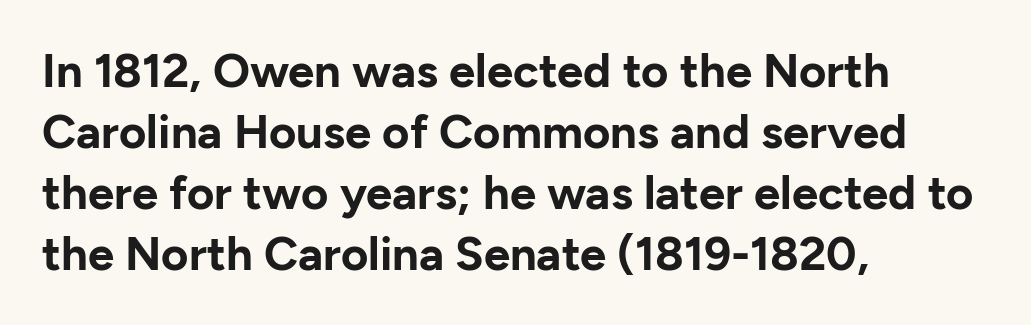
Q: Is the text bold? A: Yes.
Q: Is the text italic (slanted)? A: No, it is upright.
Q: Is the typeface a serif or a sans-serif typeface? A: Sans-serif.
Q: Is the text underlined? A: No.
Q: How is the paragraph aligned? A: Left-aligned.
Q: Is the spacing between letters normal or unusually wide? A: Normal.
Q: Is the spacing between lines tight, normal or loose? A: Normal.
Q: Width (condensed, normal, or wide)? A: Normal.
Q: Stroke contrast? A: Low.
Q: x-height? A: Medium.
Q: Monospaced? A: No.
